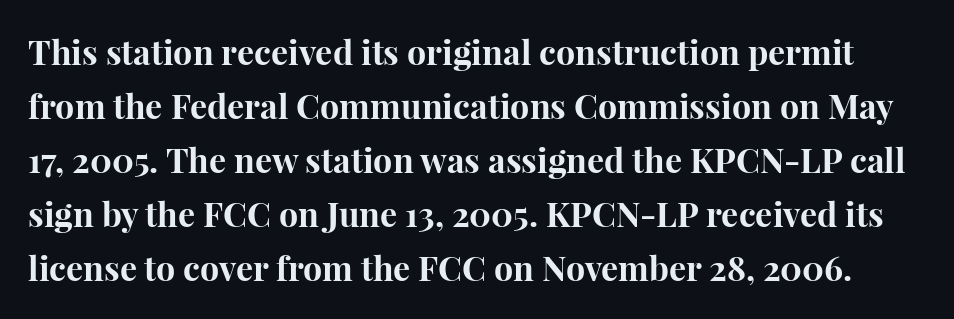
Q: Is the text bold? A: Yes.
Q: Is the text italic (slanted)? A: No, it is upright.
Q: Is the typeface a serif or a sans-serif typeface? A: Serif.
Q: Is the text underlined? A: No.
Q: Is the spacing between letters normal or unusually wide? A: Normal.
Q: Is the spacing between lines tight, normal or loose? A: Normal.
Q: Width (condensed, normal, or wide)? A: Normal.
Q: Stroke contrast? A: High.
Q: x-height? A: Medium.
Q: Monospaced? A: No.
